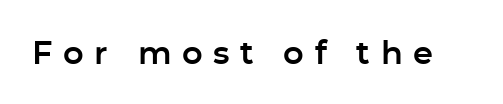
The baseline area is clear. Here the glyphs are tracked loosely, breaking word shapes into spaced letters. Character widths vary here, with narrow letters taking less room than wide ones. Font category for this specimen: sans-serif. The axis of the letterforms is exactly vertical.
